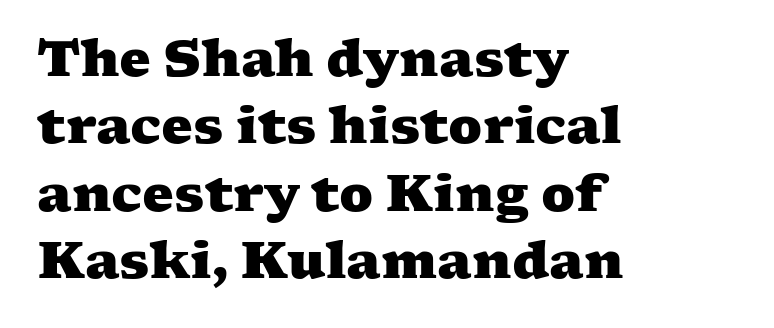
Nothing unusual about the tracking: characters are spaced as the font intends. To sum up the face: it has serifs. Compared with an ordinary text face, these strokes are far heavier — a full bold. Left-aligned paragraph, ragged on the right. Is this a fixed-width face? No — the glyphs have proportional, varying widths. Is there much room between lines? A standard amount, neither cramped nor airy.
